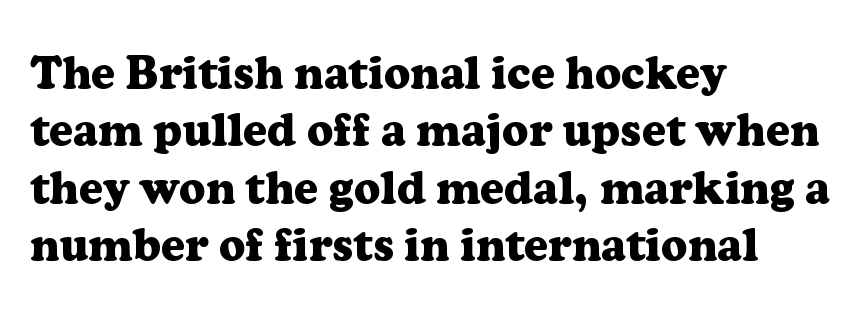
The image shows 46 px heavy serif type, upright; set left-aligned, normal line spacing (1.25x), normal letter spacing, not underlined; low stroke contrast and a medium x-height.
